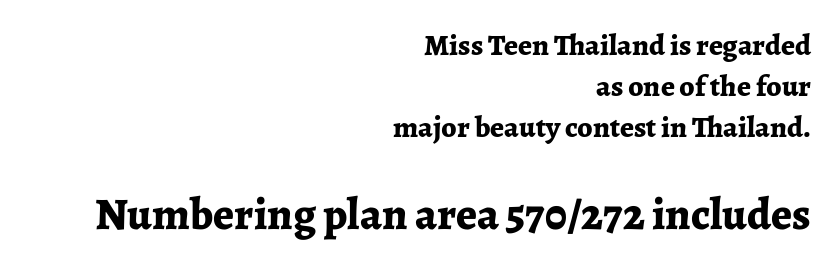
{"serif": "yes", "italic": "no", "bold": "yes", "weight": "bold", "width": "normal", "stroke_contrast": "low", "x_height": "medium", "monospaced": "no", "underline": "no", "align": "right", "line_spacing": "normal", "line_spacing_ratio": 1.37, "letter_spacing": "normal", "letter_spacing_em": 0.0, "larger_block": "second", "size_ratio": 1.5, "glyph_px": 45}
